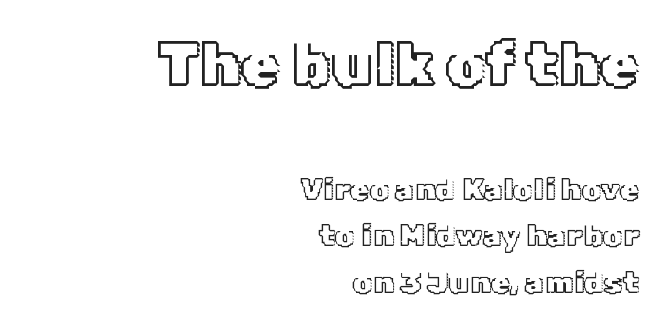
The space between consecutive lines is moderate. Observe the ordinary spacing: letters are neighbours, not strangers. The rendering shrinks the type as you move from the upper chunk to the lower. Every character sits straight up, as roman type does. Only glyphs here, with clear space below each row.
